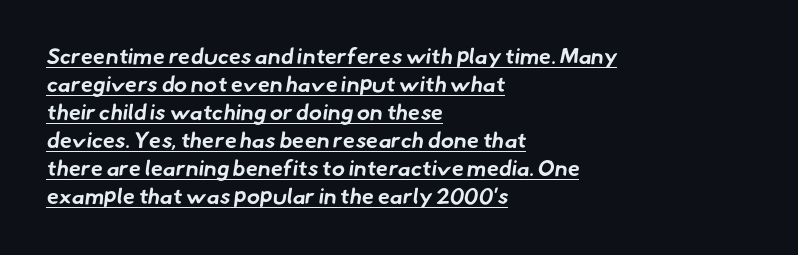
{"bold": "yes", "underline": "yes", "align": "left", "line_spacing": "normal", "line_spacing_ratio": 1.27, "letter_spacing": "normal", "letter_spacing_em": 0.0, "glyph_px": 22}
